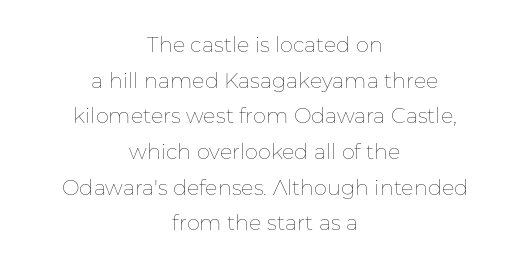
A typesetter would call this zero additional tracking. What's the leading like? Ordinary, nothing unusual. Rule under the text: the space is simply empty. This is roman type, the default non-slanted kind. No chunkiness to these letters — they're not bold. Visually the block forms a symmetrical silhouette, jagged on both flanks.
